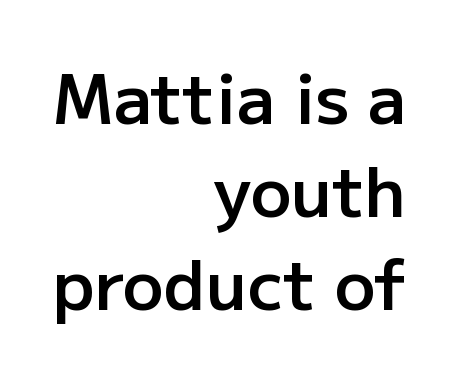
This sample has the flowing, uneven cadence of proportional lettering. If you drew a ruler down the right edge, every line would touch it. The strip under each line holds only bare page. Look at the bottom of the vertical strokes: they stop flat, with no serifs. Whoever set this chose a conventional vertical rhythm. The face used here is rendered with its standard letterfit.
